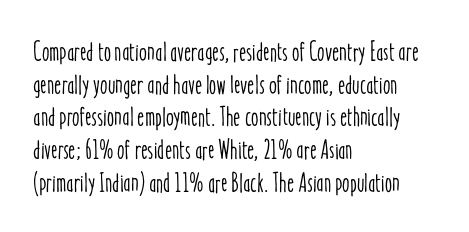
The image shows 27 px text type, upright; set left-aligned, line spacing 1.21x, normal letter spacing, not underlined.
